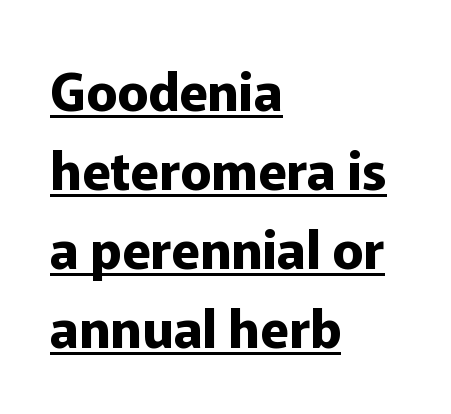
The image shows 52 px bold sans-serif type, upright; set left-aligned, normal line spacing (1.52x), normal letter spacing, underlined; low stroke contrast and a medium x-height.
